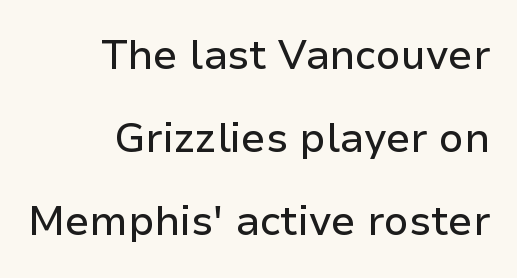
{"serif": "no", "italic": "no", "width": "normal", "stroke_contrast": "low", "x_height": "medium", "monospaced": "no", "underline": "no", "align": "right", "line_spacing": "loose", "line_spacing_ratio": 2.03, "letter_spacing": "normal", "letter_spacing_em": 0.0, "glyph_px": 41}
